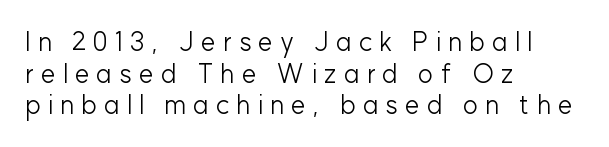
This is the regular roman posture of the typeface. The passage is arranged the way most books set body copy — flush left. Counters stay open thanks to moderate or lighter strokes. The passage shown has open, widely tracked lettering throughout.
